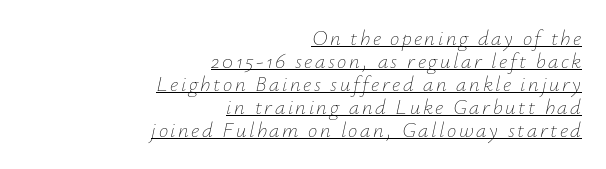
The image shows 21 px text type, italic (leaning right); set right-aligned, tight line spacing (1.09x), underlined.
